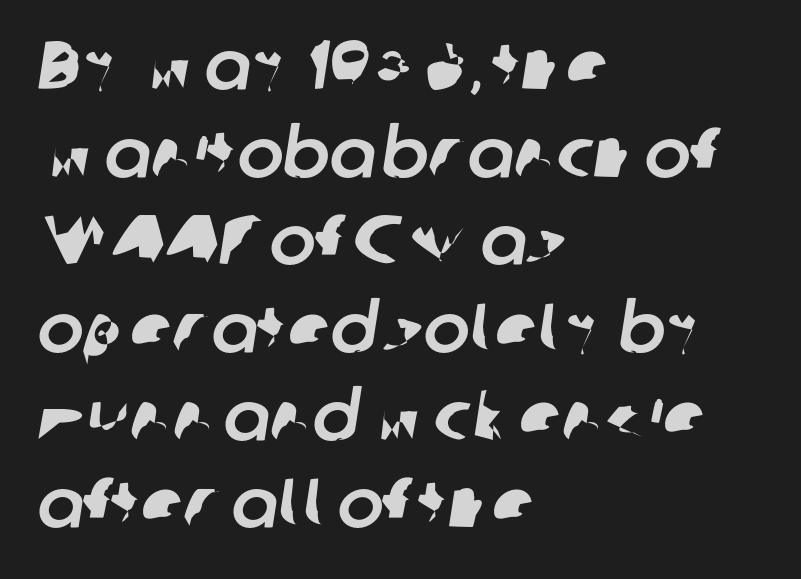
The image shows 69 px sans-serif type; set left-aligned, normal line spacing (1.27x), normal letter spacing, not underlined; low stroke contrast and a medium x-height.
